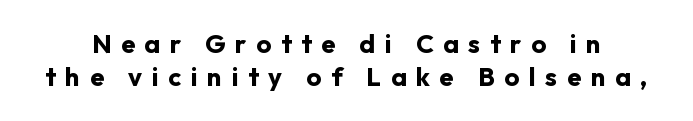
Strokes here are thick enough to call this a true bold. Beneath every word, the page is bare. The letters stand upright; this is a roman face. Observe the wide spacing: letters keep a clear distance from each other. Whoever set this chose a conventional vertical rhythm.
